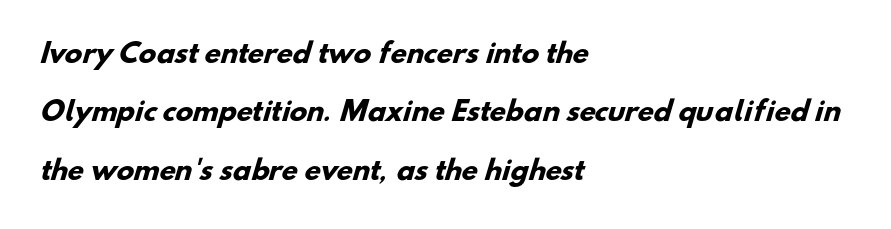
The image shows 26 px bold type; set left-aligned, loose line spacing (2.25x), normal letter spacing, not underlined.
